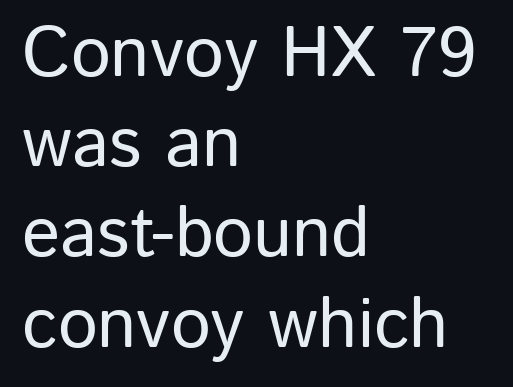
Each word holds together tightly as a unit, with standard inter-letter gaps. Is there any slant? The stems are plumb. Each letter keeps its own natural width here, so spacing adapts to shape. You can tell from the bare stems that sans-serif type was used. Only glyphs here, with clear space below each row.
